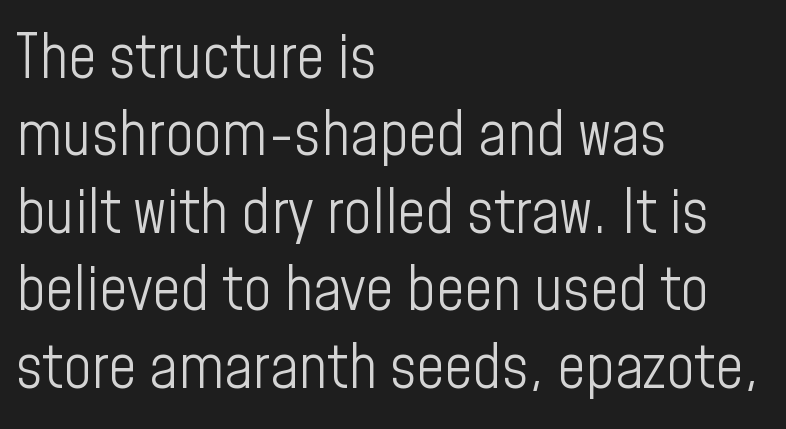
Q: Is the text bold? A: No.
Q: Is the text italic (slanted)? A: No, it is upright.
Q: Is the typeface a serif or a sans-serif typeface? A: Sans-serif.
Q: Is the text underlined? A: No.
Q: How is the paragraph aligned? A: Left-aligned.
Q: Is the spacing between letters normal or unusually wide? A: Normal.
Q: Is the spacing between lines tight, normal or loose? A: Normal.
Q: Width (condensed, normal, or wide)? A: Condensed.
Q: Stroke contrast? A: Low.
Q: x-height? A: Medium.
Q: Monospaced? A: No.
